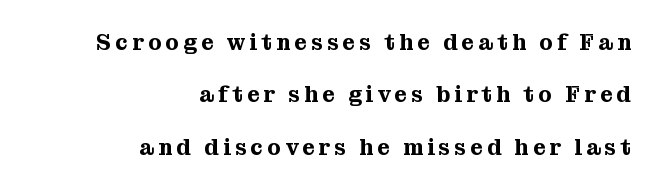
Q: Is the text italic (slanted)? A: No, it is upright.
Q: Is the text underlined? A: No.
Q: How is the paragraph aligned? A: Right-aligned.
Q: Is the spacing between lines tight, normal or loose? A: Loose.
